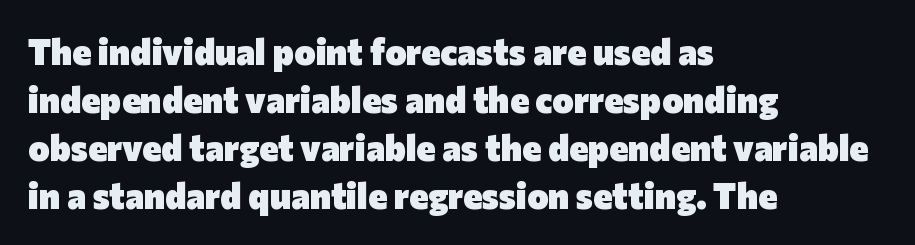
Q: Is the text bold? A: Yes.
Q: Is the text italic (slanted)? A: No, it is upright.
Q: Is the typeface a serif or a sans-serif typeface? A: Sans-serif.
Q: Is the text underlined? A: No.
Q: How is the paragraph aligned? A: Left-aligned.
Q: Is the spacing between letters normal or unusually wide? A: Normal.
Q: Is the spacing between lines tight, normal or loose? A: Normal.
Q: Width (condensed, normal, or wide)? A: Normal.
Q: Stroke contrast? A: Low.
Q: x-height? A: Medium.
Q: Monospaced? A: No.
